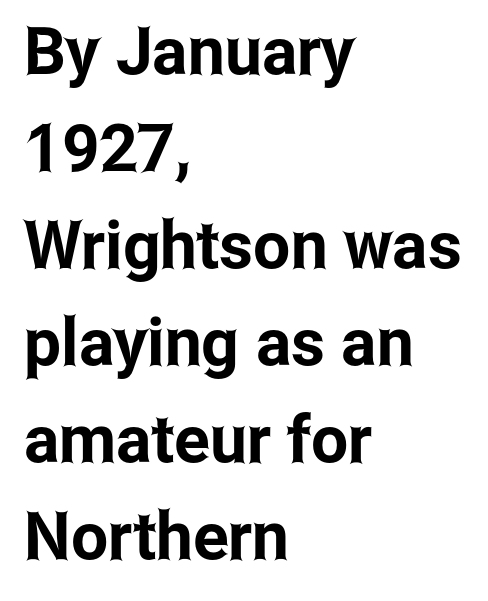
The image shows 66 px condensed sans-serif type, upright; set left-aligned, normal line spacing (1.47x), normal letter spacing, not underlined; low stroke contrast and a medium x-height.
